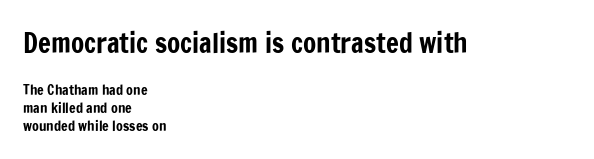
Q: Is the text italic (slanted)? A: No, it is upright.
Q: Is the text underlined? A: No.
Q: How is the paragraph aligned? A: Left-aligned.
Q: Is the spacing between letters normal or unusually wide? A: Normal.
Q: Is the spacing between lines tight, normal or loose? A: Normal.
Q: Which block of text is set in a larger size, the first (top) or the second (bottom)? A: The first (top) one.
